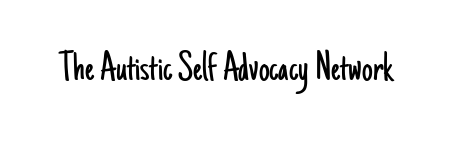
{"serif": "no", "italic": "no", "bold": "no", "weight": "light", "width": "condensed", "stroke_contrast": "low", "x_height": "small", "monospaced": "no", "underline": "no", "letter_spacing": "normal", "letter_spacing_em": 0.0, "glyph_px": 43}
